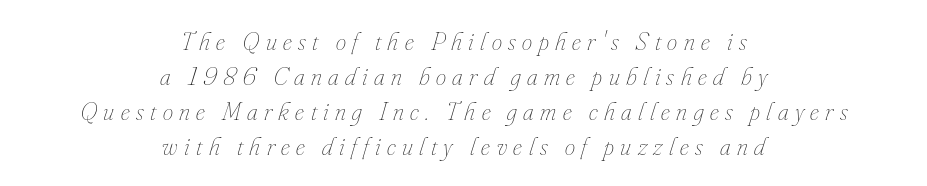
Regular leading. Each row of text sits above clean, open space. This sample uses an oblique cut, with every glyph tilted off the vertical. The paragraph has two soft edges and a firm central axis. Think standard paragraph weight, or any step lighter than that. A typesetter would call this heavily tracked-out type.
